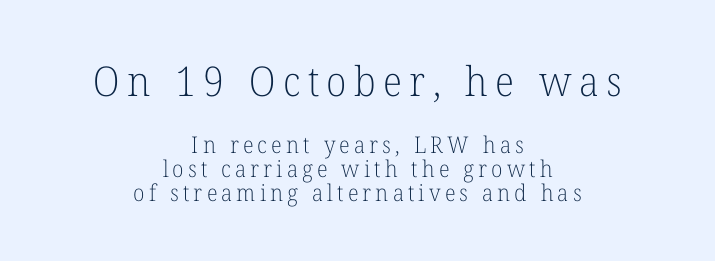
Q: Is the text bold? A: No.
Q: Is the text italic (slanted)? A: No, it is upright.
Q: Is the typeface a serif or a sans-serif typeface? A: Serif.
Q: Is the text underlined? A: No.
Q: How is the paragraph aligned? A: Centered.
Q: Is the spacing between lines tight, normal or loose? A: Tight.
Q: Which block of text is set in a larger size, the first (top) or the second (bottom)? A: The first (top) one.
Q: Width (condensed, normal, or wide)? A: Normal.
Q: Stroke contrast? A: Low.
Q: x-height? A: Medium.
Q: Monospaced? A: No.
